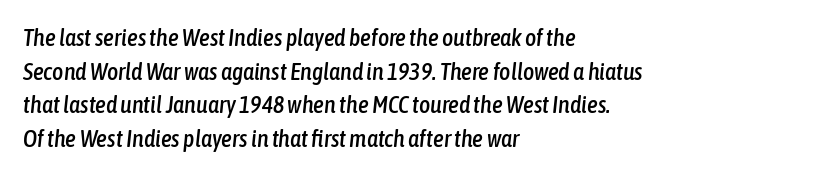
Q: Is the text italic (slanted)? A: Yes, it leans right by about 6 degrees.
Q: Is the text underlined? A: No.
Q: How is the paragraph aligned? A: Left-aligned.
Q: Is the spacing between letters normal or unusually wide? A: Normal.
Q: Is the spacing between lines tight, normal or loose? A: Normal.
